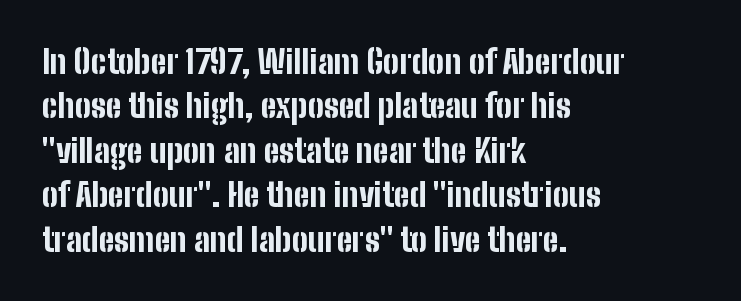
Q: Is the text bold? A: Yes.
Q: Is the text italic (slanted)? A: No, it is upright.
Q: Is the typeface a serif or a sans-serif typeface? A: Sans-serif.
Q: Is the text underlined? A: No.
Q: How is the paragraph aligned? A: Left-aligned.
Q: Is the spacing between letters normal or unusually wide? A: Normal.
Q: Is the spacing between lines tight, normal or loose? A: Normal.
Q: Width (condensed, normal, or wide)? A: Condensed.
Q: Stroke contrast? A: Low.
Q: x-height? A: Medium.
Q: Monospaced? A: No.
